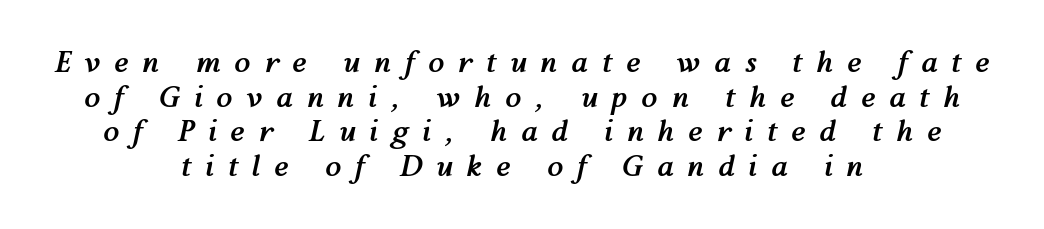
Q: Is the text bold? A: Yes.
Q: Is the text italic (slanted)? A: Yes, it leans right by about 12 degrees.
Q: Is the text underlined? A: No.
Q: How is the paragraph aligned? A: Centered.
Q: Is the spacing between letters normal or unusually wide? A: Unusually wide.
Q: Width (condensed, normal, or wide)? A: Normal.
Q: Stroke contrast? A: Medium.
Q: x-height? A: Medium.
Q: Monospaced? A: No.
